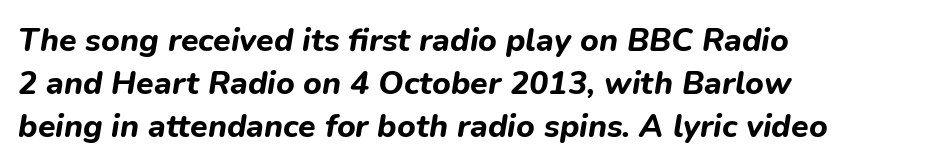
{"italic": "yes", "lean": "right", "slant_degrees": 9, "bold": "yes", "weight": "bold", "width": "normal", "stroke_contrast": "low", "x_height": "medium", "monospaced": "no", "underline": "no", "align": "left", "line_spacing": "normal", "line_spacing_ratio": 1.34, "letter_spacing": "normal", "letter_spacing_em": 0.0, "glyph_px": 32}
